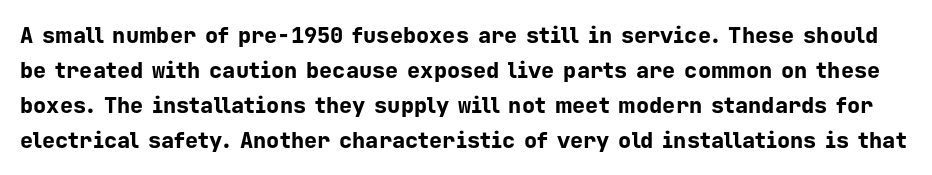
Every character sits straight up, as roman type does. Honestly, the row spacing looks completely unremarkable. Beneath every word, the page is bare. A dark, heavy texture on the line: the type is bold.
